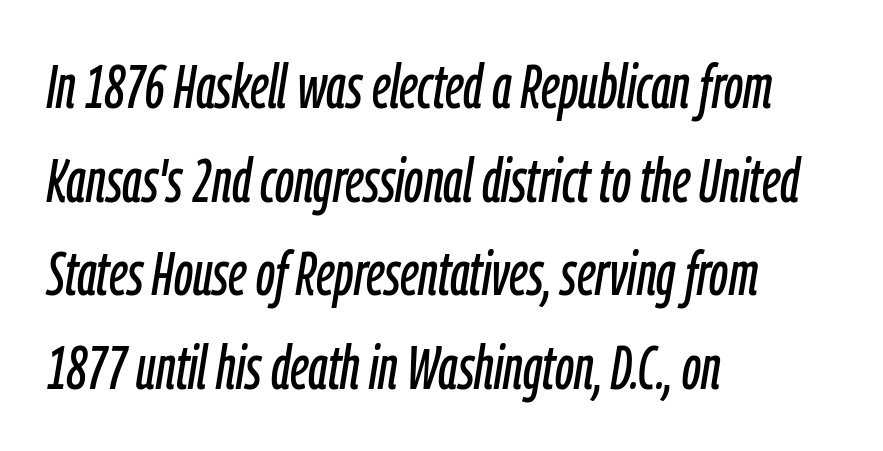
{"italic": "yes", "lean": "right", "slant_degrees": 9, "width": "condensed", "stroke_contrast": "low", "x_height": "medium", "monospaced": "no", "underline": "no", "align": "left", "line_spacing": "normal", "line_spacing_ratio": 1.51, "letter_spacing": "normal", "letter_spacing_em": 0.0, "glyph_px": 62}
